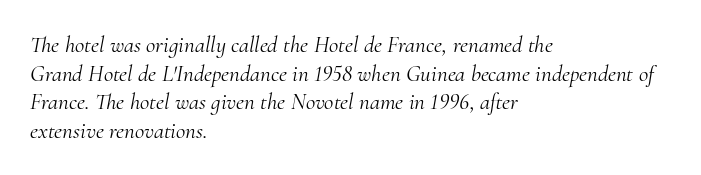
Q: Is the text bold? A: No.
Q: Is the text italic (slanted)? A: Yes, it leans right by about 10 degrees.
Q: Is the text underlined? A: No.
Q: How is the paragraph aligned? A: Left-aligned.
Q: Is the spacing between letters normal or unusually wide? A: Normal.
